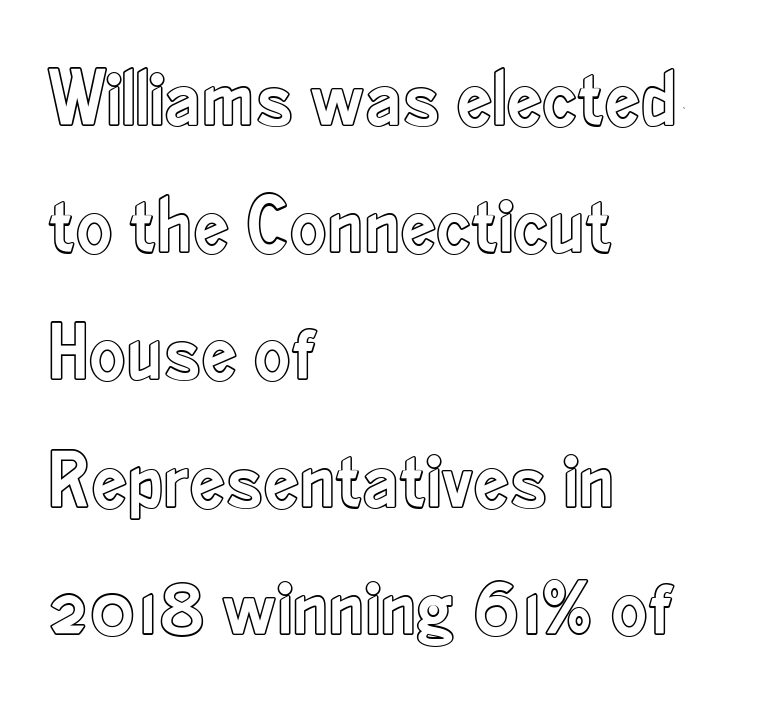
{"italic": "no", "width": "condensed", "x_height": "small", "monospaced": "no", "underline": "no", "align": "left", "line_spacing": "normal", "line_spacing_ratio": 1.59, "letter_spacing": "normal", "letter_spacing_em": 0.0, "glyph_px": 80}
